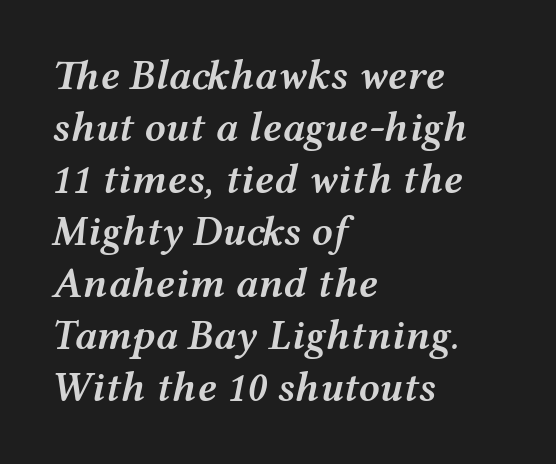
The image shows 42 px semibold, wide type, italic (leaning right); set left-aligned, line spacing 1.24x, normal letter spacing, not underlined; medium stroke contrast and a medium x-height.
